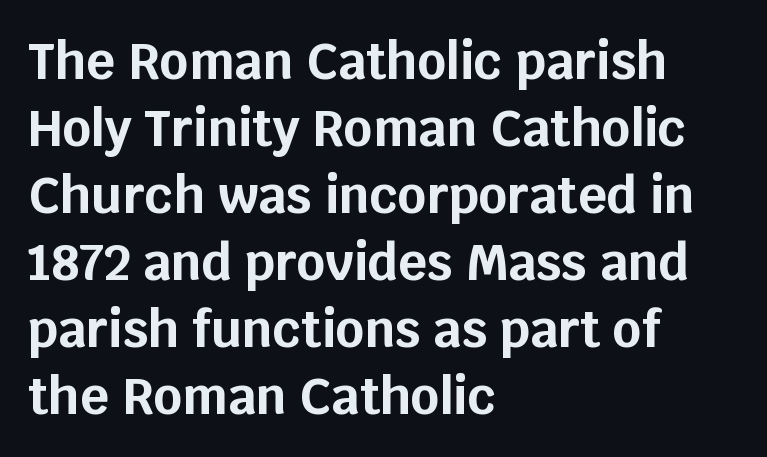
{"serif": "no", "italic": "no", "bold": "yes", "weight": "bold", "width": "normal", "stroke_contrast": "low", "x_height": "large", "monospaced": "no", "underline": "no", "align": "left", "line_spacing": "normal", "line_spacing_ratio": 1.34, "letter_spacing": "normal", "letter_spacing_em": 0.0, "glyph_px": 50}
